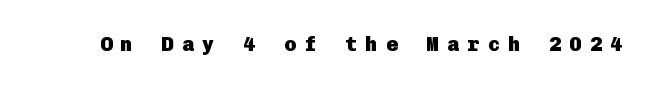
{"italic": "no", "bold": "yes", "underline": "no", "letter_spacing": "wide", "letter_spacing_em": 0.42, "glyph_px": 20}
